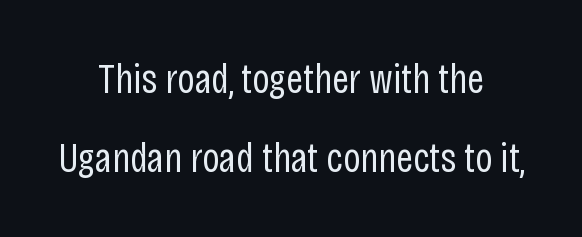
{"serif": "no", "italic": "no", "bold": "no", "weight": "regular", "width": "condensed", "stroke_contrast": "low", "x_height": "large", "monospaced": "no", "underline": "no", "align": "center", "line_spacing_ratio": 1.87, "letter_spacing": "normal", "letter_spacing_em": 0.0, "glyph_px": 42}
